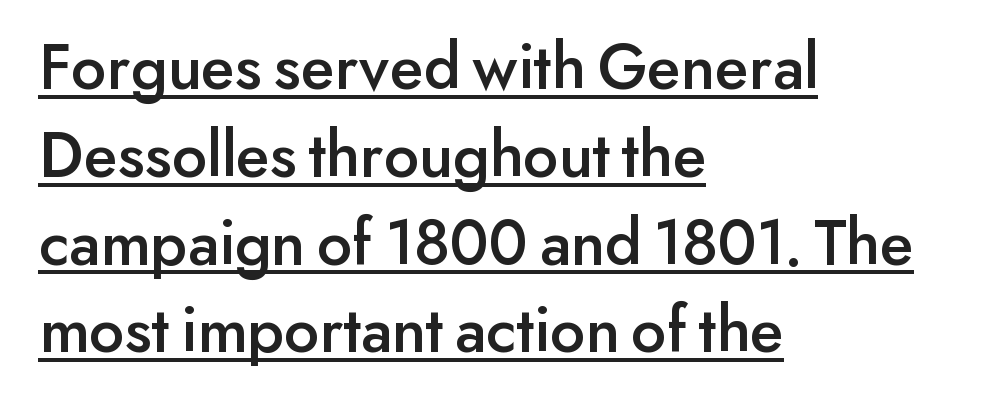
{"serif": "no", "italic": "no", "width": "normal", "stroke_contrast": "low", "x_height": "small", "monospaced": "no", "underline": "yes", "align": "left", "line_spacing": "normal", "line_spacing_ratio": 1.31, "letter_spacing": "normal", "letter_spacing_em": 0.0, "glyph_px": 67}
